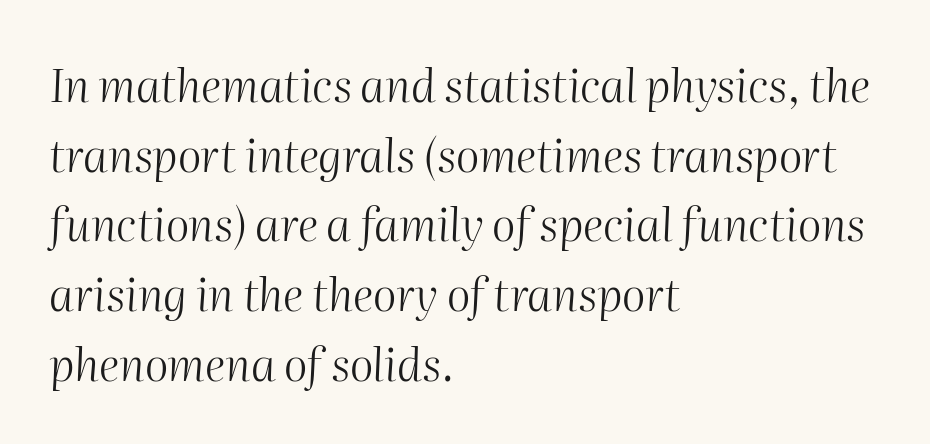
{"italic": "yes", "lean": "right", "slant_degrees": 2, "bold": "no", "weight": "light", "width": "normal", "stroke_contrast": "medium", "x_height": "medium", "monospaced": "no", "underline": "no", "align": "left", "line_spacing": "normal", "line_spacing_ratio": 1.55, "letter_spacing": "normal", "letter_spacing_em": 0.0, "glyph_px": 45}
